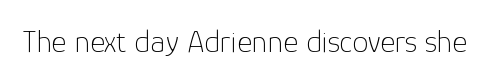
Q: Is the text bold? A: No.
Q: Is the text italic (slanted)? A: No, it is upright.
Q: Is the typeface a serif or a sans-serif typeface? A: Sans-serif.
Q: Is the text underlined? A: No.
Q: Is the spacing between letters normal or unusually wide? A: Normal.
Q: Width (condensed, normal, or wide)? A: Normal.
Q: Stroke contrast? A: Low.
Q: x-height? A: Medium.
Q: Monospaced? A: No.
